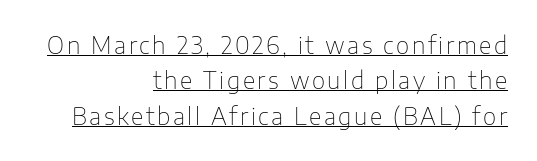
The image shows 23 px text type, upright; set right-aligned, normal line spacing (1.54x), underlined.
